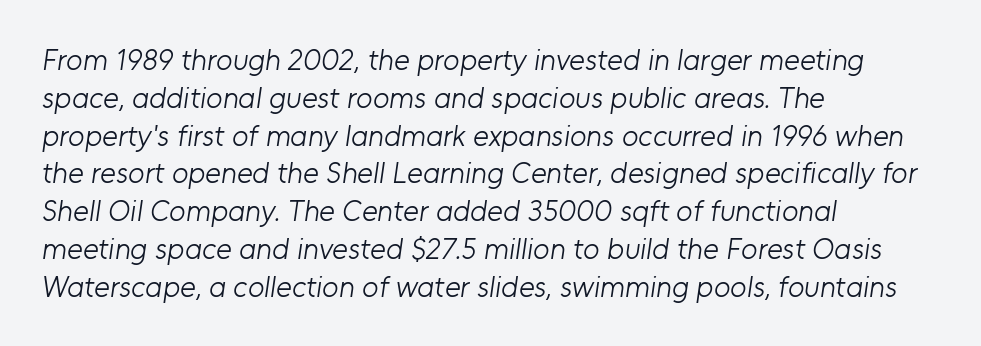
Q: Is the text bold? A: No.
Q: Is the typeface a serif or a sans-serif typeface? A: Sans-serif.
Q: Is the text underlined? A: No.
Q: How is the paragraph aligned? A: Left-aligned.
Q: Is the spacing between letters normal or unusually wide? A: Normal.
Q: Is the spacing between lines tight, normal or loose? A: Normal.
Q: Width (condensed, normal, or wide)? A: Normal.
Q: Stroke contrast? A: Low.
Q: x-height? A: Medium.
Q: Monospaced? A: No.
